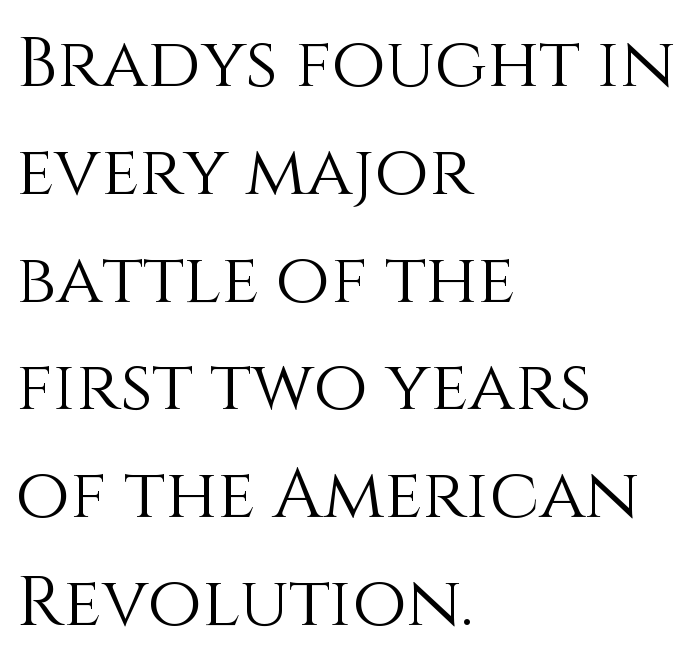
Q: Is the text bold? A: No.
Q: Is the text italic (slanted)? A: No, it is upright.
Q: Is the text underlined? A: No.
Q: How is the paragraph aligned? A: Left-aligned.
Q: Is the spacing between letters normal or unusually wide? A: Normal.
Q: Is the spacing between lines tight, normal or loose? A: Normal.
Q: Width (condensed, normal, or wide)? A: Normal.
Q: Stroke contrast? A: Medium.
Q: x-height? A: Large.
Q: Monospaced? A: No.
